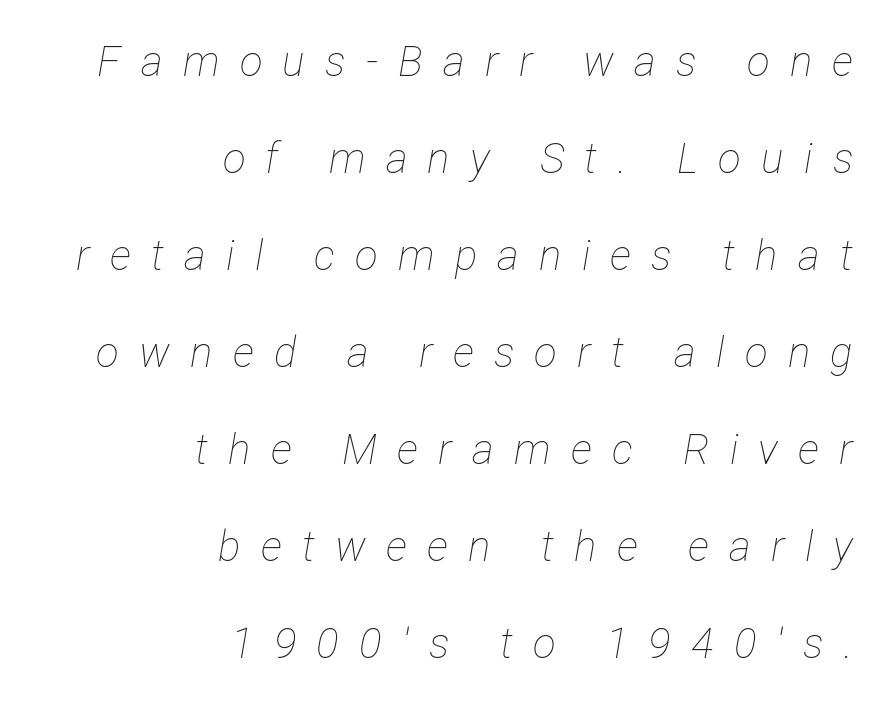
{"italic": "yes", "lean": "right", "slant_degrees": 12, "bold": "no", "weight": "thin", "width": "condensed", "stroke_contrast": "low", "x_height": "medium", "monospaced": "no", "underline": "no", "align": "right", "line_spacing": "loose", "line_spacing_ratio": 2.31, "letter_spacing": "wide", "letter_spacing_em": 0.48, "glyph_px": 42}
